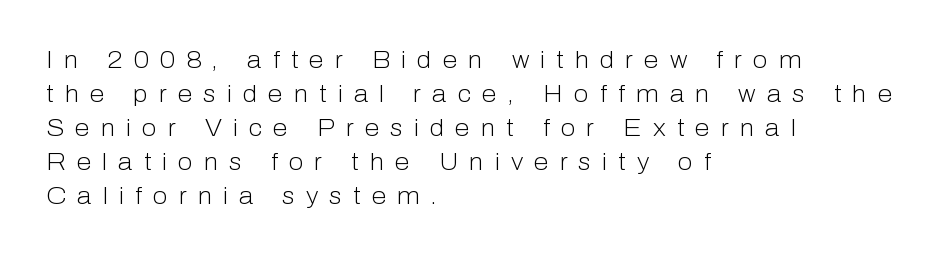
{"italic": "no", "bold": "no", "underline": "no", "align": "left", "line_spacing": "normal", "line_spacing_ratio": 1.42, "letter_spacing": "wide", "letter_spacing_em": 0.46, "glyph_px": 24}
